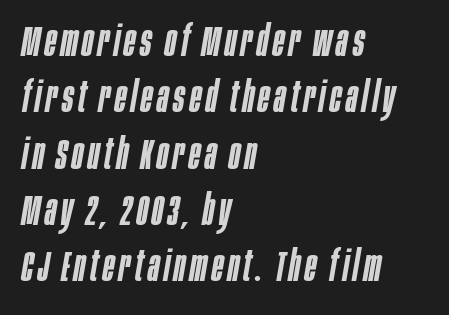
Yep, that's italic — everything's leaning. Vertical spacing — default. One-word summary of the alignment: left. Clear beneath every line of the passage.
